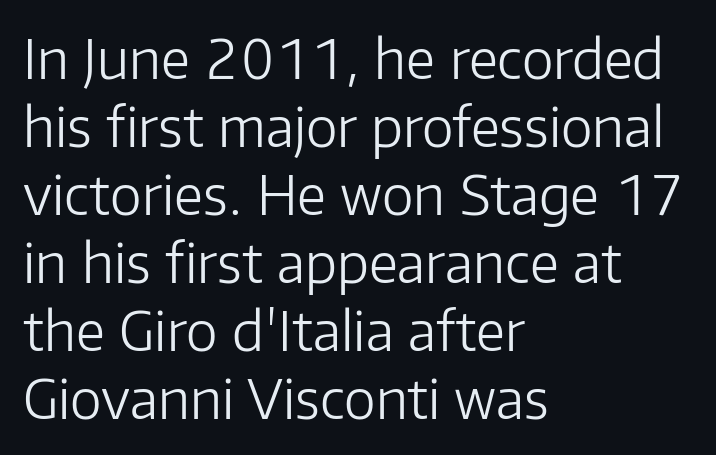
These lines are composed in type without serifs. Counters stay open thanks to moderate or lighter strokes. Lines of text with bare space underneath. Characters remain perfectly vertical along every line. Regarding leading, the lines here are spaced in the standard way. A typesetter would call this proportional, since set widths differ per character.
